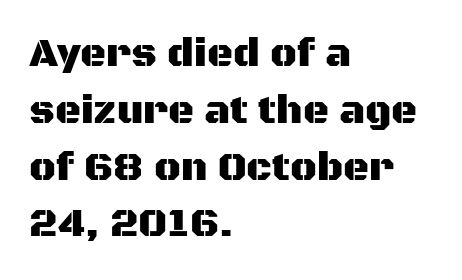
{"serif": "no", "italic": "no", "width": "normal", "stroke_contrast": "medium", "x_height": "large", "monospaced": "no", "underline": "no", "align": "left", "line_spacing": "normal", "line_spacing_ratio": 1.42, "letter_spacing": "normal", "letter_spacing_em": 0.0, "glyph_px": 40}
